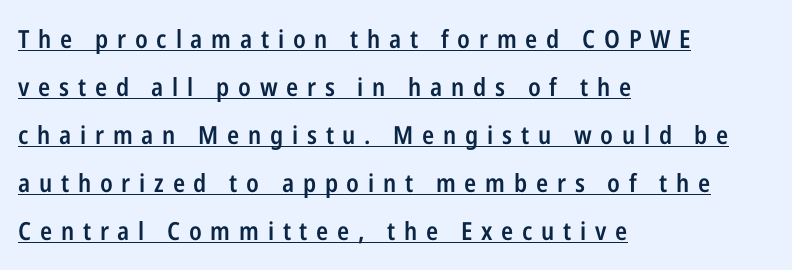
Q: Is the text bold? A: Semi-bold.
Q: Is the text italic (slanted)? A: No, it is upright.
Q: Is the text underlined? A: Yes.
Q: How is the paragraph aligned? A: Left-aligned.
Q: Is the spacing between letters normal or unusually wide? A: Unusually wide.
Q: Is the spacing between lines tight, normal or loose? A: Loose.
